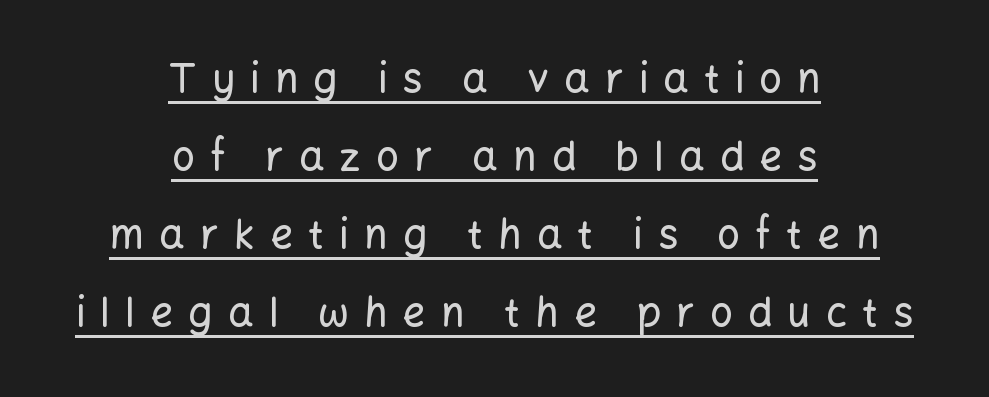
Q: Is the text italic (slanted)? A: No, it is upright.
Q: Is the typeface a serif or a sans-serif typeface? A: Sans-serif.
Q: Is the text underlined? A: Yes.
Q: How is the paragraph aligned? A: Centered.
Q: Is the spacing between letters normal or unusually wide? A: Unusually wide.
Q: Is the spacing between lines tight, normal or loose? A: Loose.
Q: Width (condensed, normal, or wide)? A: Normal.
Q: Stroke contrast? A: Low.
Q: x-height? A: Medium.
Q: Monospaced? A: No.
